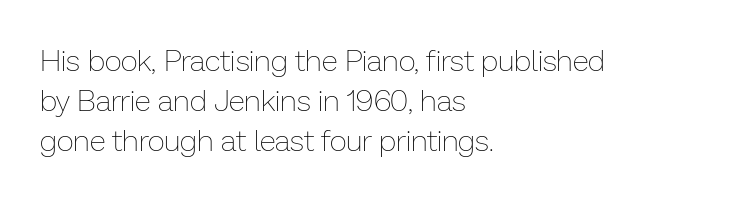
Tracking value appears to be zero — textbook default spacing. Do the characters align in a grid? No, the font is proportional. Weight class: somewhere from thin through regular. The letters stand upright; this is a roman face. The specimen omits any rule beneath the text block's lines. Quick note: interline space is typical.
